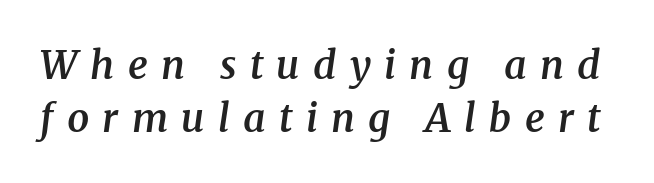
{"serif": "yes", "italic": "yes", "lean": "right", "slant_degrees": 8, "bold": "semi", "weight": "semibold", "width": "normal", "stroke_contrast": "medium", "x_height": "medium", "monospaced": "no", "underline": "no", "line_spacing": "normal", "line_spacing_ratio": 1.35, "letter_spacing": "wide", "letter_spacing_em": 0.34, "glyph_px": 39}
